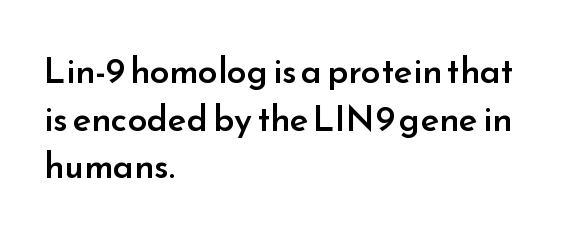
The image shows 35 px semibold sans-serif type, upright; set left-aligned, normal line spacing (1.36x), normal letter spacing, not underlined; low stroke contrast and a small x-height.
